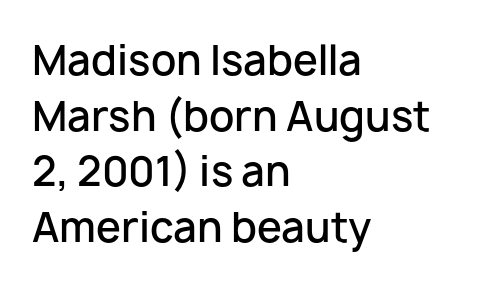
{"serif": "no", "italic": "no", "bold": "semi", "weight": "semibold", "width": "normal", "stroke_contrast": "low", "x_height": "medium", "monospaced": "no", "underline": "no", "align": "left", "line_spacing": "normal", "line_spacing_ratio": 1.39, "letter_spacing": "normal", "letter_spacing_em": 0.0, "glyph_px": 40}
